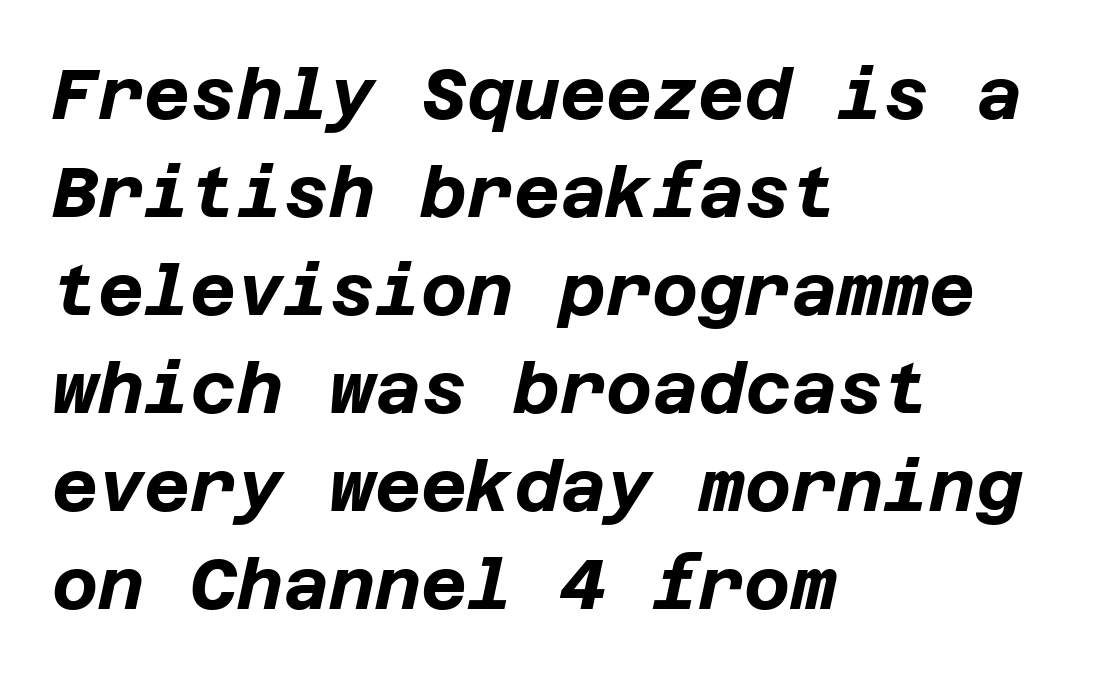
The image shows 71 px bold type, italic (leaning right); set left-aligned, normal line spacing (1.38x), normal letter spacing, not underlined; low stroke contrast and a large x-height.
